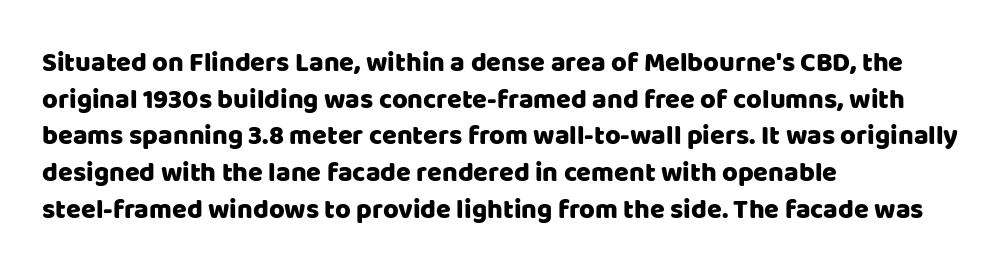
{"italic": "no", "underline": "no", "align": "left", "line_spacing": "normal", "line_spacing_ratio": 1.36, "letter_spacing": "normal", "letter_spacing_em": 0.0, "glyph_px": 27}
